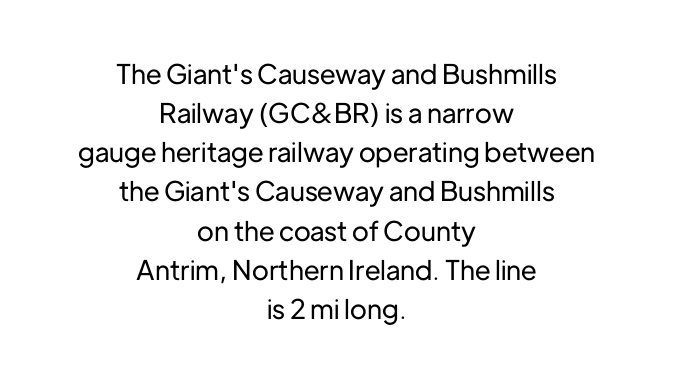
The image shows 27 px text type, upright; set centered, normal line spacing (1.45x), normal letter spacing, not underlined.
